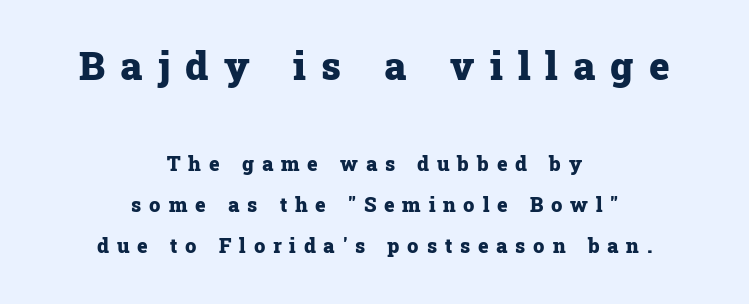
Q: Is the text bold? A: Yes.
Q: Is the text italic (slanted)? A: No, it is upright.
Q: Is the typeface a serif or a sans-serif typeface? A: Serif.
Q: Is the text underlined? A: No.
Q: How is the paragraph aligned? A: Centered.
Q: Is the spacing between letters normal or unusually wide? A: Unusually wide.
Q: Is the spacing between lines tight, normal or loose? A: Loose.
Q: Which block of text is set in a larger size, the first (top) or the second (bottom)? A: The first (top) one.
Q: Width (condensed, normal, or wide)? A: Normal.
Q: Stroke contrast? A: Low.
Q: x-height? A: Medium.
Q: Monospaced? A: No.
